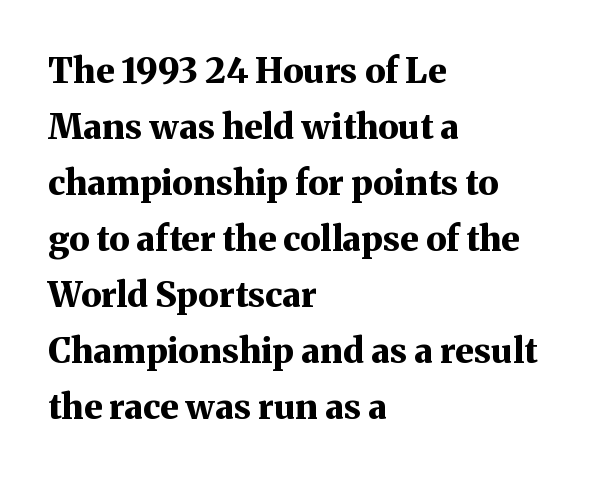
Vertical spacing — default. In terms of posture, this sample is upright. The face used here has the dense, thick strokes of a bold. Bare-footed words on every line.
